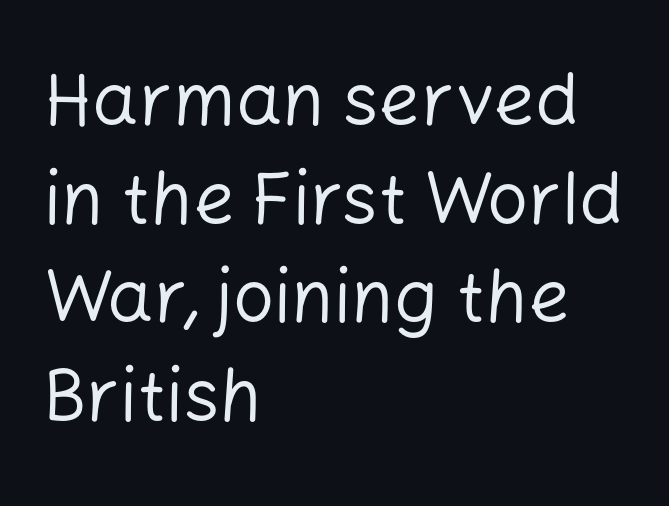
Q: Is the text bold? A: No.
Q: Is the text italic (slanted)? A: No, it is upright.
Q: Is the typeface a serif or a sans-serif typeface? A: Sans-serif.
Q: Is the text underlined? A: No.
Q: How is the paragraph aligned? A: Left-aligned.
Q: Is the spacing between letters normal or unusually wide? A: Normal.
Q: Is the spacing between lines tight, normal or loose? A: Normal.
Q: Width (condensed, normal, or wide)? A: Normal.
Q: Stroke contrast? A: Low.
Q: x-height? A: Medium.
Q: Monospaced? A: No.
